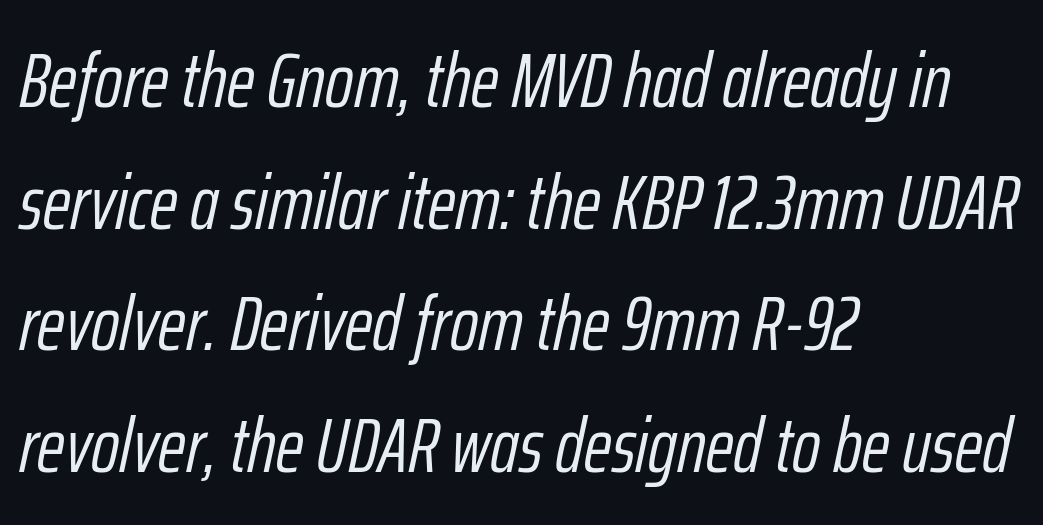
Q: Is the text bold? A: No.
Q: Is the text italic (slanted)? A: Yes, it leans right by about 12 degrees.
Q: Is the text underlined? A: No.
Q: How is the paragraph aligned? A: Left-aligned.
Q: Is the spacing between letters normal or unusually wide? A: Normal.
Q: Is the spacing between lines tight, normal or loose? A: Normal.
Q: Width (condensed, normal, or wide)? A: Condensed.
Q: Stroke contrast? A: Low.
Q: x-height? A: Medium.
Q: Monospaced? A: No.
